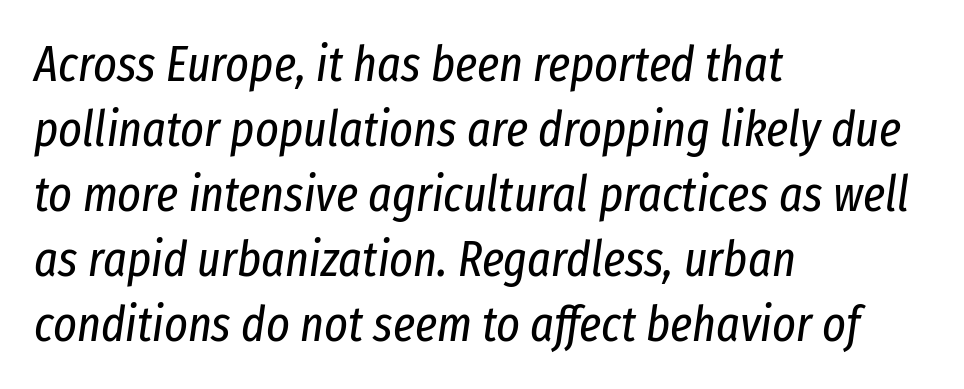
Q: Is the text bold? A: No.
Q: Is the text italic (slanted)? A: Yes, it leans right by about 8 degrees.
Q: Is the text underlined? A: No.
Q: How is the paragraph aligned? A: Left-aligned.
Q: Is the spacing between letters normal or unusually wide? A: Normal.
Q: Is the spacing between lines tight, normal or loose? A: Normal.
Q: Width (condensed, normal, or wide)? A: Condensed.
Q: Stroke contrast? A: Low.
Q: x-height? A: Medium.
Q: Monospaced? A: No.
